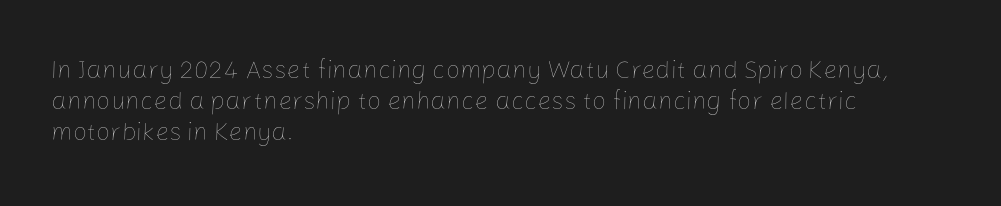
A light-to-regular cut is what we see here. Clear beneath every line of the passage. Vertical strokes here are truly vertical. The passage shown has conventional tracking throughout. Leftover space on each line is placed entirely after the last word.
